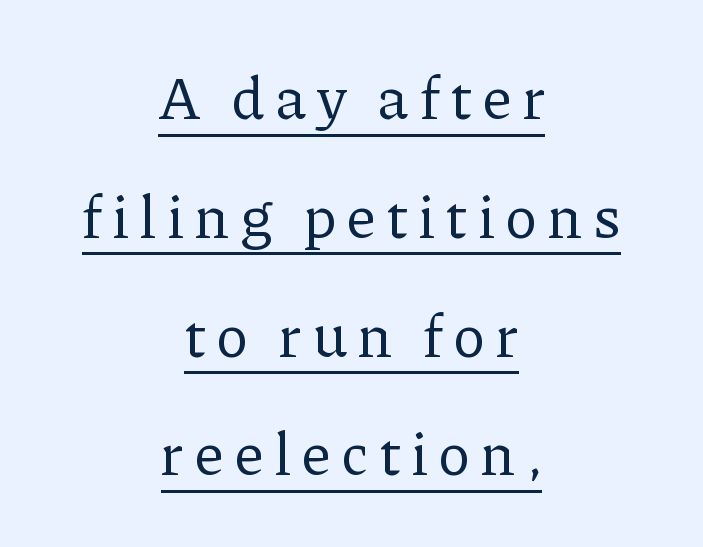
Q: Is the text bold? A: No.
Q: Is the text italic (slanted)? A: No, it is upright.
Q: Is the typeface a serif or a sans-serif typeface? A: Serif.
Q: Is the text underlined? A: Yes.
Q: How is the paragraph aligned? A: Centered.
Q: Is the spacing between lines tight, normal or loose? A: Loose.
Q: Width (condensed, normal, or wide)? A: Normal.
Q: Stroke contrast? A: Low.
Q: x-height? A: Medium.
Q: Monospaced? A: No.
